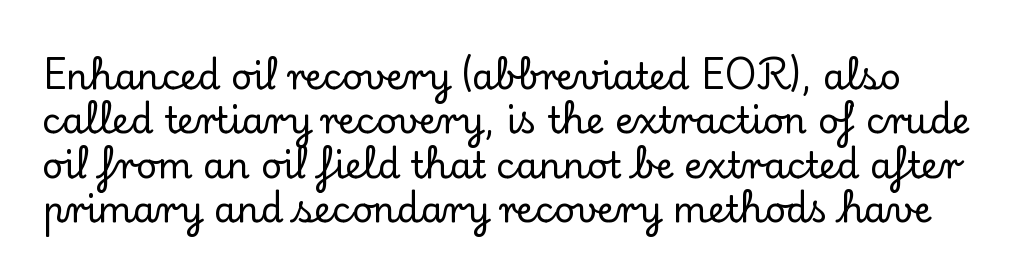
{"serif": "yes", "italic": "no", "width": "normal", "stroke_contrast": "low", "x_height": "small", "monospaced": "no", "underline": "no", "line_spacing_ratio": 1.23, "letter_spacing": "normal", "letter_spacing_em": 0.0, "glyph_px": 36}
